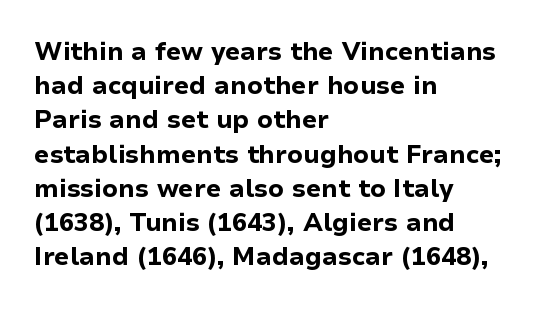
The lines in this sample share a left origin and differ only in where they stop. Summary of vertical rhythm: regular, with standard interline spacing. Italic: no, the glyphs are upright roman. The letterforms sit shoulder to shoulder at normal distance. Set as a true bold cut, around the 700 mark. The baseline area is clear.
